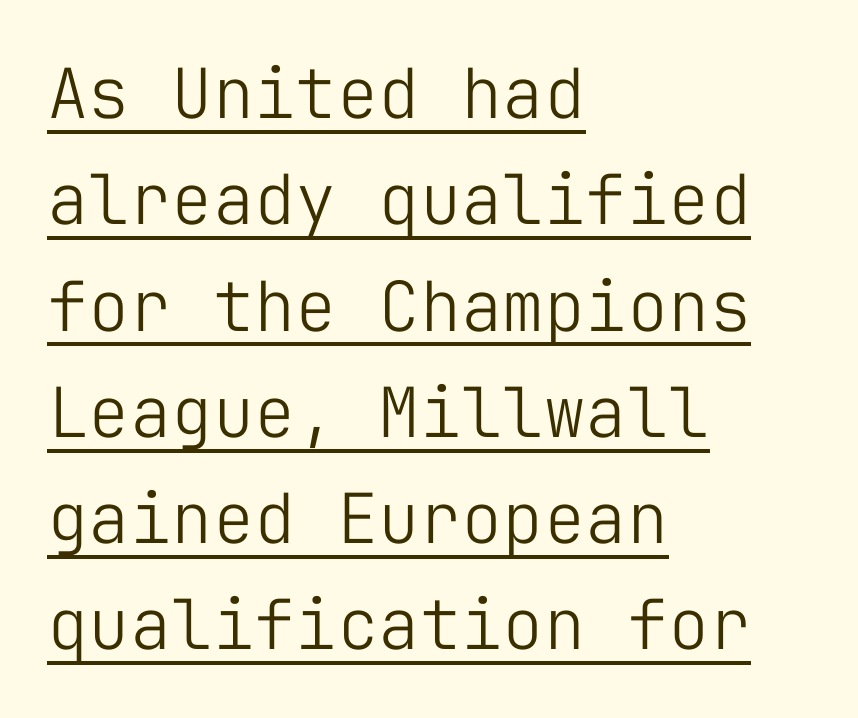
Horizontal alignment here is leftward, the default for most running prose. Compared with undecorated copy, this sample adds a rule below the words. Caption: standard tracking, unaltered. This is sans-serif lettering, the kind often seen on screens and signage.
